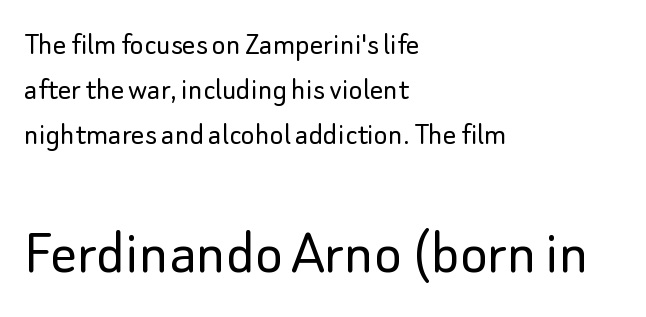
The image shows 66 px light sans-serif type, upright; set left-aligned, normal line spacing (1.37x), normal letter spacing, not underlined; the second (bottom) block is 2.0x larger; low stroke contrast and a small x-height.
